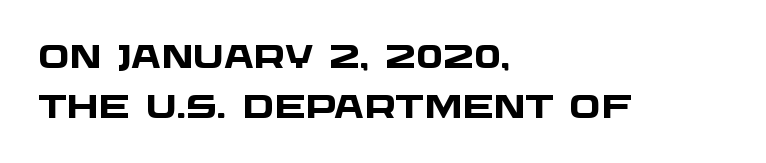
Q: Is the text bold? A: Yes.
Q: Is the typeface a serif or a sans-serif typeface? A: Sans-serif.
Q: Is the text underlined? A: No.
Q: How is the paragraph aligned? A: Left-aligned.
Q: Is the spacing between letters normal or unusually wide? A: Normal.
Q: Is the spacing between lines tight, normal or loose? A: Normal.
Q: Width (condensed, normal, or wide)? A: Wide.
Q: Stroke contrast? A: Low.
Q: x-height? A: Large.
Q: Monospaced? A: No.
